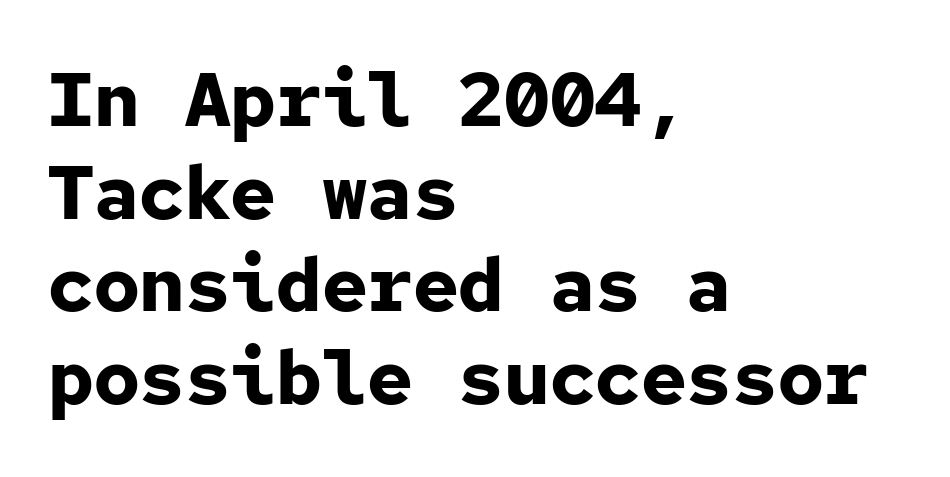
This rendering employs a face without finishing strokes, i.e., a sans-serif. Think of a typewriter: that constant character pitch is what you see here. No word sits above an underline. Posture: vertical. Emphasis by weight is at full strength: bold.
